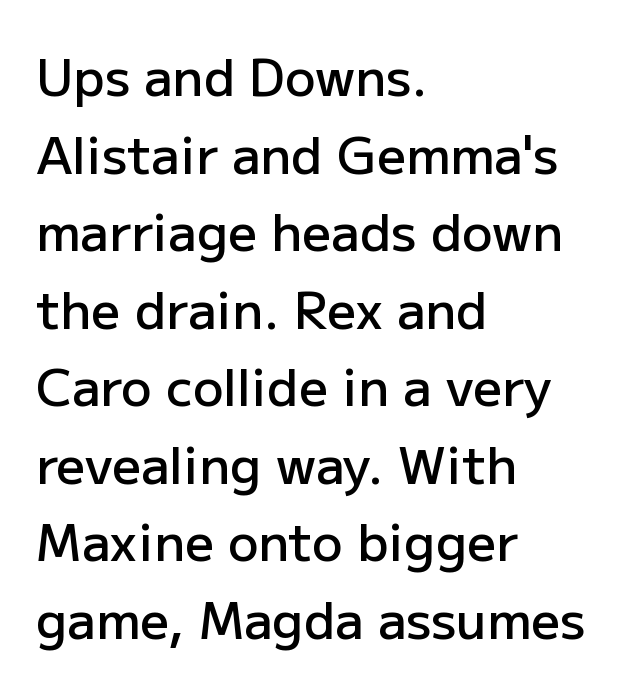
The image shows 51 px semibold sans-serif type, upright; set left-aligned, normal line spacing (1.52x), normal letter spacing, not underlined; low stroke contrast and a medium x-height.
